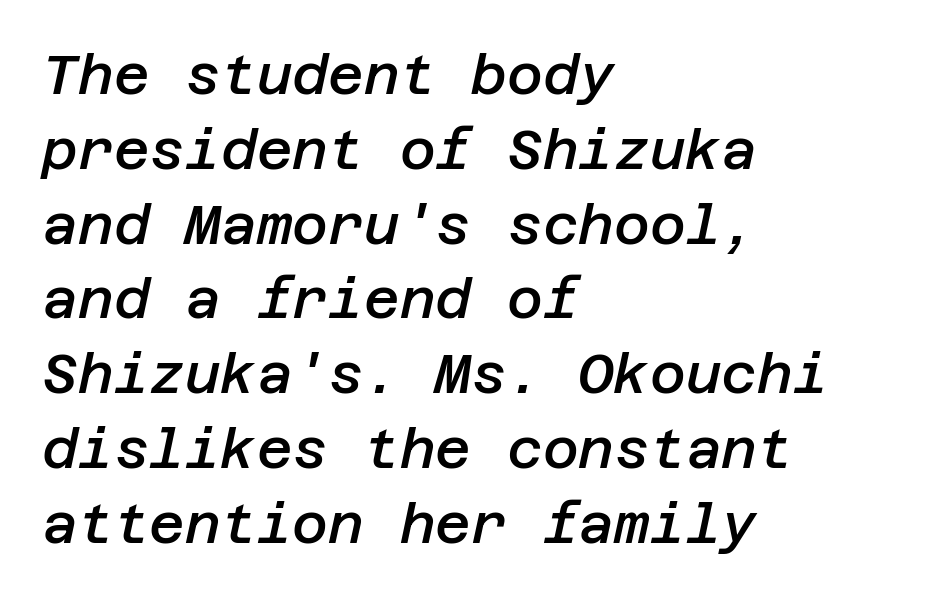
{"italic": "yes", "lean": "right", "slant_degrees": 12, "bold": "semi", "weight": "semibold", "width": "normal", "stroke_contrast": "low", "x_height": "large", "underline": "no", "align": "left", "line_spacing": "normal", "line_spacing_ratio": 1.36, "letter_spacing": "normal", "letter_spacing_em": 0.0, "glyph_px": 55}
